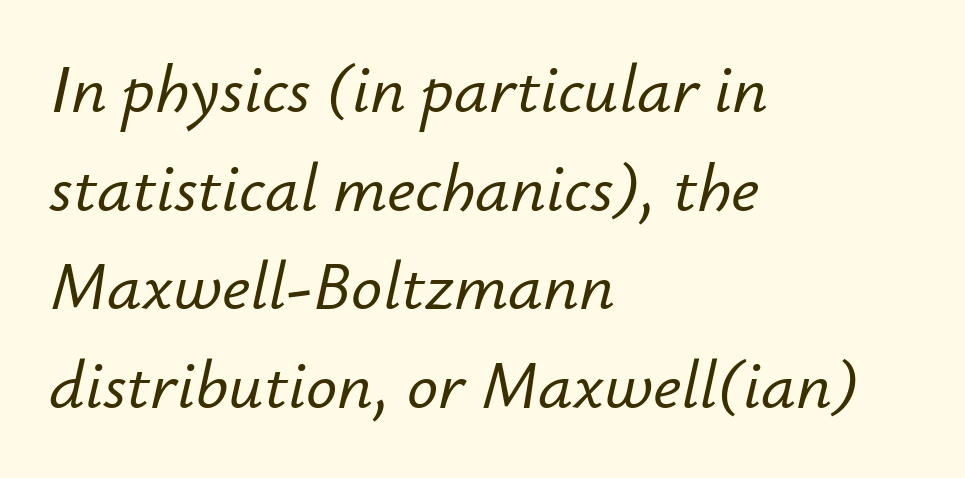
{"italic": "yes", "lean": "right", "slant_degrees": 12, "width": "normal", "stroke_contrast": "low", "x_height": "small", "monospaced": "no", "underline": "no", "align": "left", "line_spacing": "normal", "line_spacing_ratio": 1.43, "letter_spacing": "normal", "letter_spacing_em": 0.0, "glyph_px": 69}
